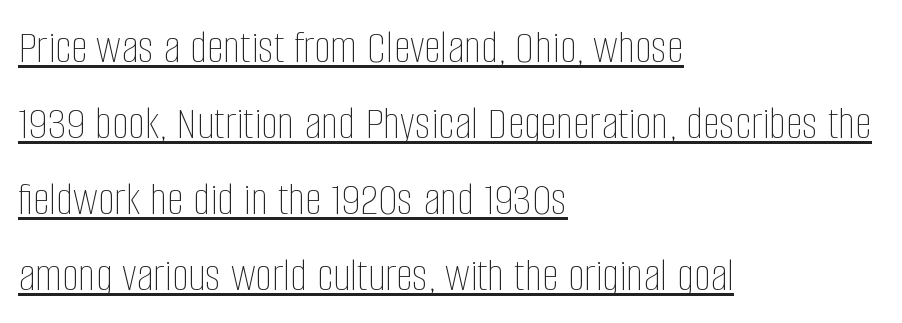
Q: Is the text bold? A: No.
Q: Is the text italic (slanted)? A: No, it is upright.
Q: Is the text underlined? A: Yes.
Q: How is the paragraph aligned? A: Left-aligned.
Q: Is the spacing between letters normal or unusually wide? A: Normal.
Q: Is the spacing between lines tight, normal or loose? A: Normal.
Q: Width (condensed, normal, or wide)? A: Condensed.
Q: Stroke contrast? A: Low.
Q: x-height? A: Large.
Q: Monospaced? A: No.
